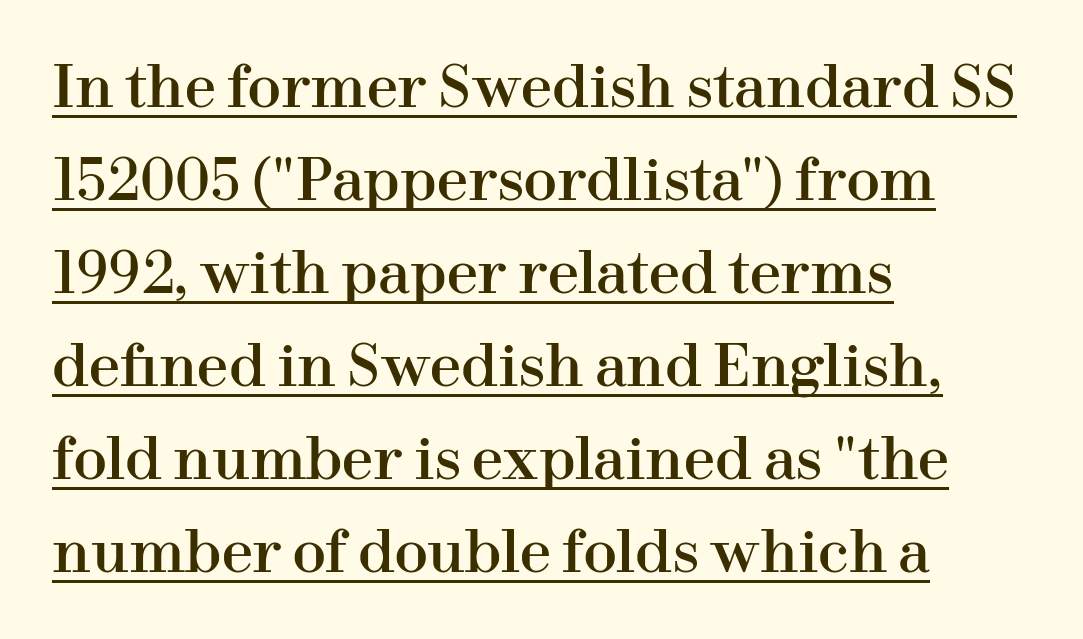
{"serif": "yes", "italic": "no", "width": "normal", "stroke_contrast": "high", "x_height": "medium", "monospaced": "no", "underline": "yes", "align": "left", "line_spacing": "normal", "line_spacing_ratio": 1.66, "letter_spacing": "normal", "letter_spacing_em": 0.0, "glyph_px": 56}
